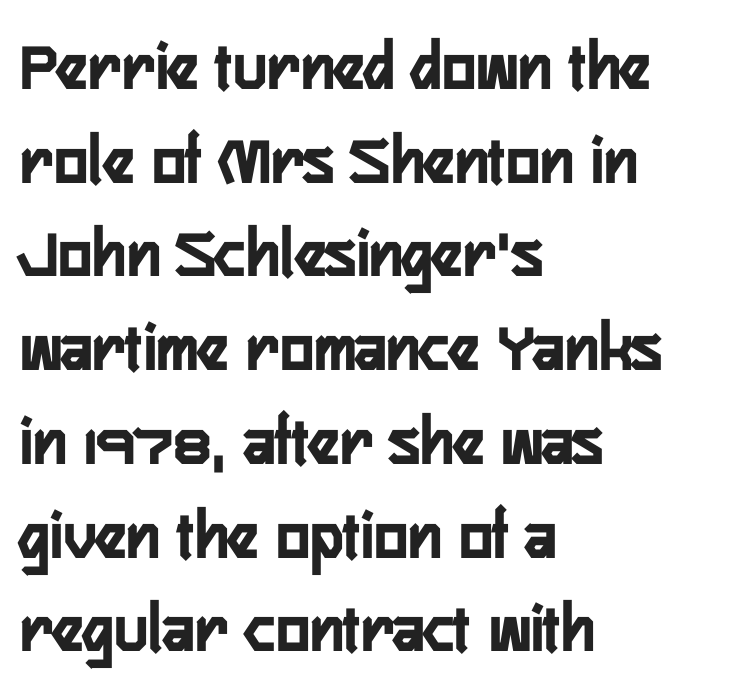
The image shows 71 px condensed sans-serif type, upright; set left-aligned, normal line spacing (1.32x), normal letter spacing, not underlined; low stroke contrast and a medium x-height.
